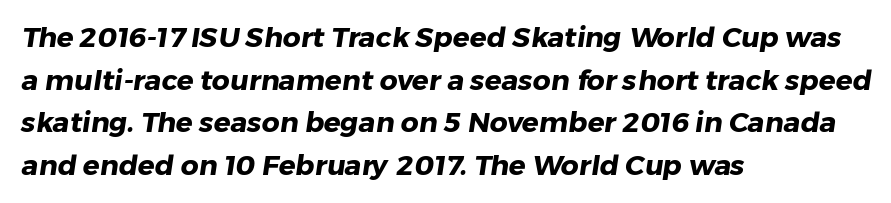
{"serif": "no", "bold": "yes", "weight": "heavy", "width": "normal", "stroke_contrast": "low", "x_height": "medium", "monospaced": "no", "underline": "no", "align": "left", "line_spacing": "normal", "line_spacing_ratio": 1.52, "letter_spacing": "normal", "letter_spacing_em": 0.0, "glyph_px": 28}
